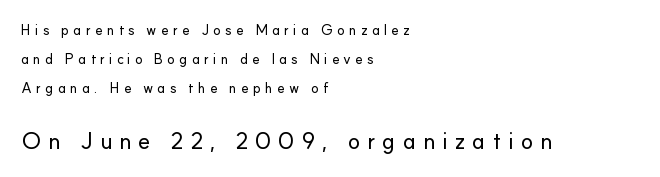
{"italic": "no", "underline": "no", "align": "left", "line_spacing": "loose", "line_spacing_ratio": 2.07, "letter_spacing": "wide", "letter_spacing_em": 0.3, "larger_block": "second", "size_ratio": 1.64, "glyph_px": 23}
